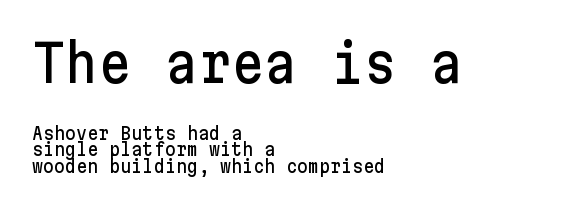
Q: Is the text italic (slanted)? A: No, it is upright.
Q: Is the typeface a serif or a sans-serif typeface? A: Sans-serif.
Q: Is the text underlined? A: No.
Q: How is the paragraph aligned? A: Left-aligned.
Q: Is the spacing between letters normal or unusually wide? A: Normal.
Q: Is the spacing between lines tight, normal or loose? A: Tight.
Q: Which block of text is set in a larger size, the first (top) or the second (bottom)? A: The first (top) one.
Q: Width (condensed, normal, or wide)? A: Normal.
Q: Stroke contrast? A: Low.
Q: x-height? A: Medium.
